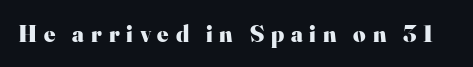
Q: Is the text bold? A: Yes.
Q: Is the text italic (slanted)? A: No, it is upright.
Q: Is the text underlined? A: No.
Q: Is the spacing between letters normal or unusually wide? A: Unusually wide.
